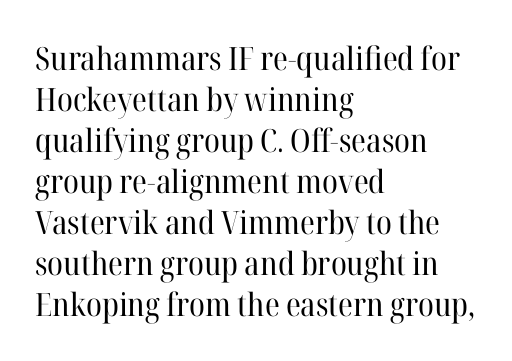
In CSS terms this would be text-align: left. Line spacing here is normal. Letters have the restrained weight of plain body copy at most. Only glyphs here, with clear space below each row. The characters display serif detailing at their extremities.
